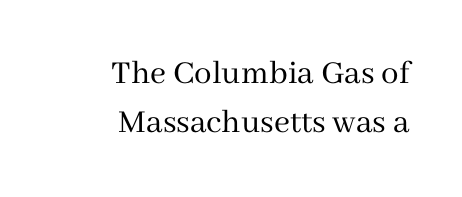
{"serif": "yes", "italic": "no", "bold": "no", "weight": "regular", "width": "normal", "stroke_contrast": "medium", "x_height": "medium", "monospaced": "no", "underline": "no", "align": "right", "line_spacing": "normal", "line_spacing_ratio": 1.4, "letter_spacing": "normal", "letter_spacing_em": 0.0, "glyph_px": 35}
